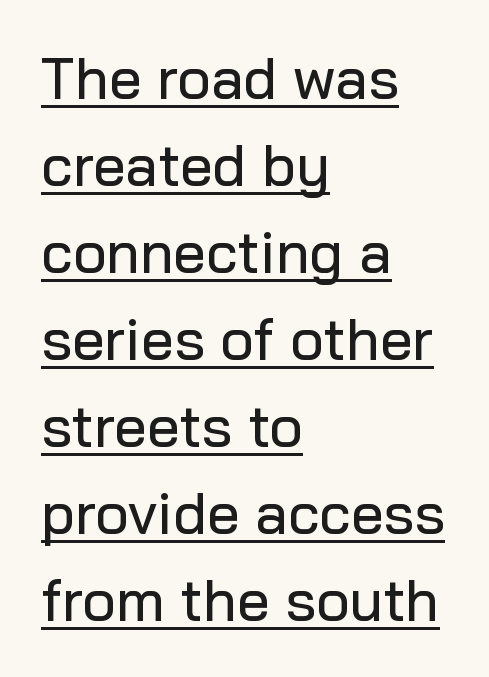
{"serif": "no", "italic": "no", "width": "normal", "stroke_contrast": "low", "x_height": "medium", "monospaced": "no", "underline": "yes", "align": "left", "line_spacing": "normal", "line_spacing_ratio": 1.5, "letter_spacing": "normal", "letter_spacing_em": 0.0, "glyph_px": 58}
